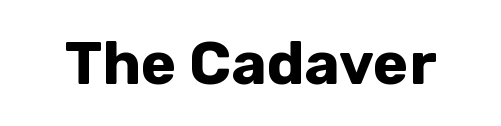
Q: Is the text bold? A: Yes.
Q: Is the text italic (slanted)? A: No, it is upright.
Q: Is the typeface a serif or a sans-serif typeface? A: Sans-serif.
Q: Is the text underlined? A: No.
Q: Is the spacing between letters normal or unusually wide? A: Normal.
Q: Width (condensed, normal, or wide)? A: Normal.
Q: Stroke contrast? A: Low.
Q: x-height? A: Medium.
Q: Monospaced? A: No.
